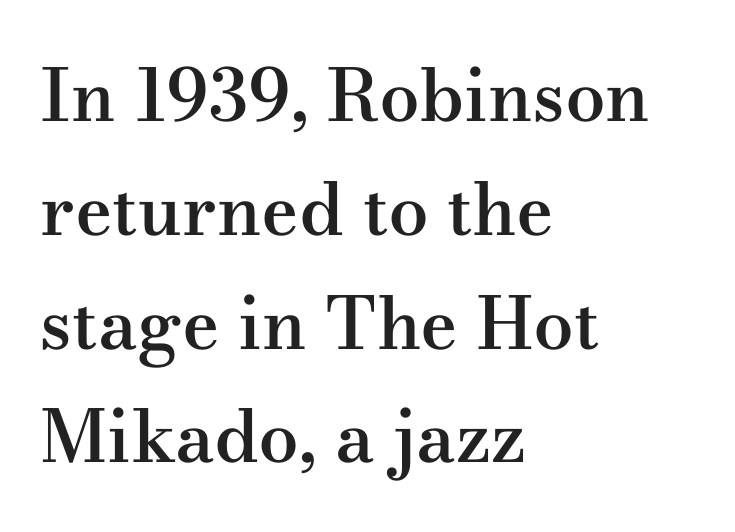
Where is the straight margin? On the left. Each letter keeps its own natural width here, so spacing adapts to shape. The line texture is even and compact thanks to regular tracking. The letters carry serifs — small finishing strokes at the ends of their stems. Each glyph is drawn with semibold strokes, heavier than normal yet not fully bold.
